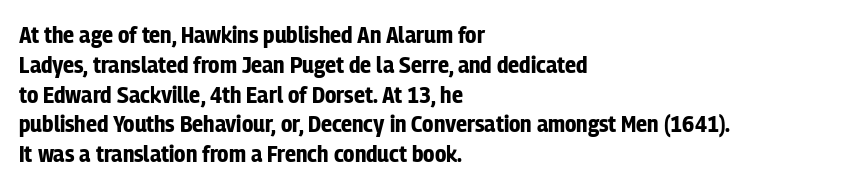
Every character sits straight up, as roman type does. This rendering uses left alignment, leaving the right contour irregular. Letters rest on an invisible, unmarked baseline. The passage shown has conventional tracking throughout. Pretty heavy lettering here — definitely bold.
